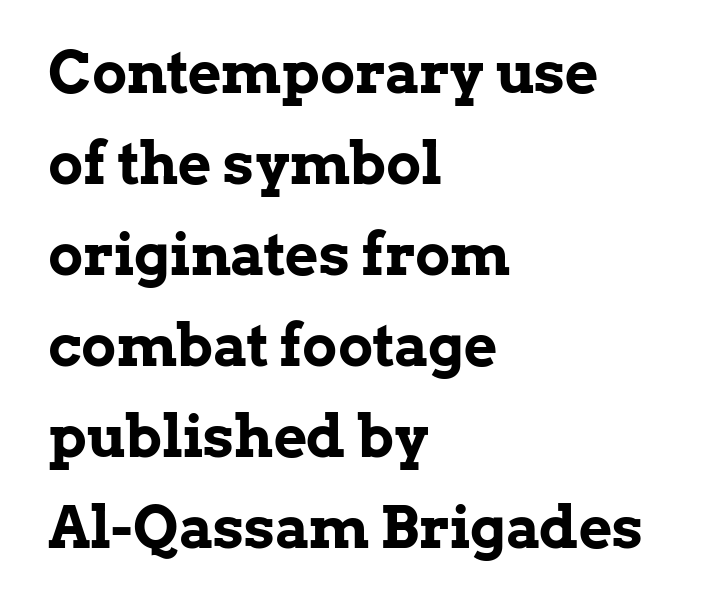
{"serif": "yes", "italic": "no", "bold": "yes", "weight": "bold", "width": "normal", "stroke_contrast": "low", "x_height": "medium", "monospaced": "no", "underline": "no", "align": "left", "line_spacing": "normal", "line_spacing_ratio": 1.57, "letter_spacing": "normal", "letter_spacing_em": 0.0, "glyph_px": 58}
